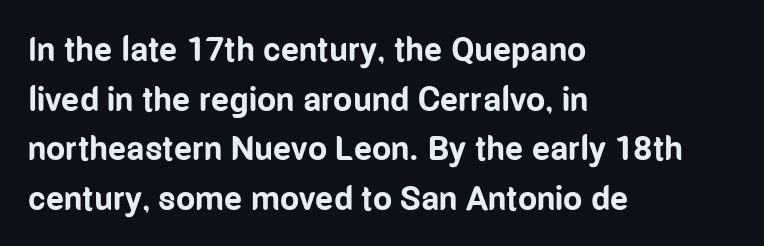
The letters stand upright; this is a roman face. Evenly set lines give the paragraph a standard silhouette. The horizontal fit of the characters is conventional and even. The type family on display is of the sans-serif kind.
